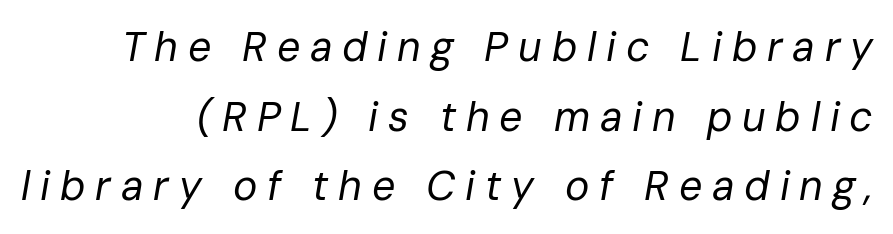
{"italic": "yes", "lean": "right", "slant_degrees": 10, "bold": "no", "weight": "regular", "width": "normal", "stroke_contrast": "low", "x_height": "medium", "monospaced": "no", "underline": "no", "align": "right", "line_spacing": "normal", "line_spacing_ratio": 1.7, "letter_spacing": "wide", "letter_spacing_em": 0.24, "glyph_px": 41}
